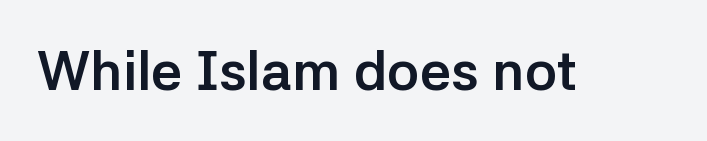
This is sans-serif lettering, the kind often seen on screens and signage. Think of a printed novel: that variable character pitch is what you see here. Glyph-to-glyph distance matches everyday printed text. Style check: upright. Check the space under the baseline: it is left empty.
